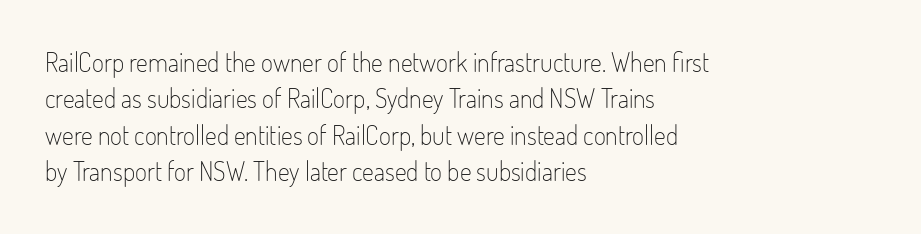
The image shows 26 px text type, upright; set left-aligned, normal line spacing (1.4x), normal letter spacing, not underlined.
